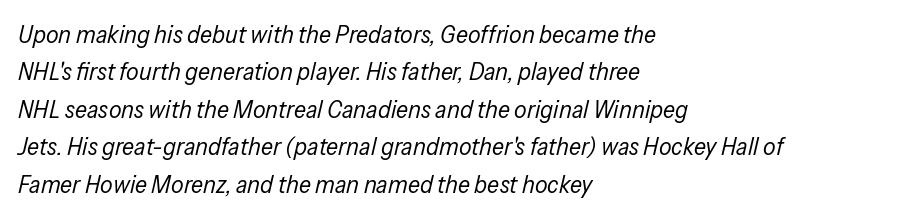
Is this a heavy cut? Hardly; it is regular or lighter. Style check: oblique. The paragraph shown leans on its left margin. The type is set solid horizontally, with unmodified tracking.
